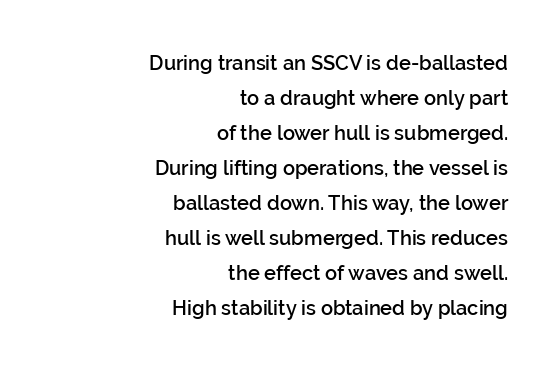
The image shows 20 px text type, upright; set right-aligned, line spacing 1.75x, normal letter spacing, not underlined.
